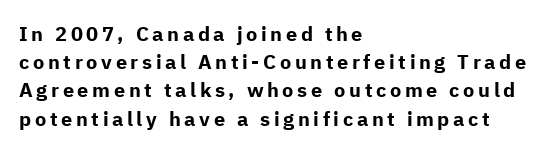
{"italic": "no", "bold": "yes", "underline": "no", "align": "left", "line_spacing": "normal", "line_spacing_ratio": 1.41, "glyph_px": 20}
